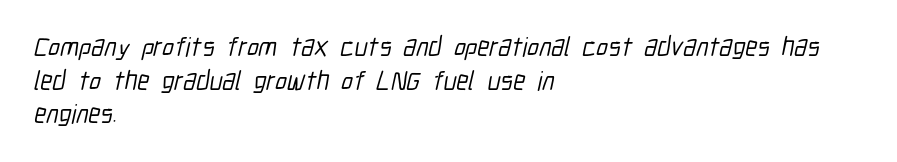
Q: Is the text underlined? A: No.
Q: How is the paragraph aligned? A: Left-aligned.
Q: Is the spacing between letters normal or unusually wide? A: Normal.
Q: Is the spacing between lines tight, normal or loose? A: Normal.
